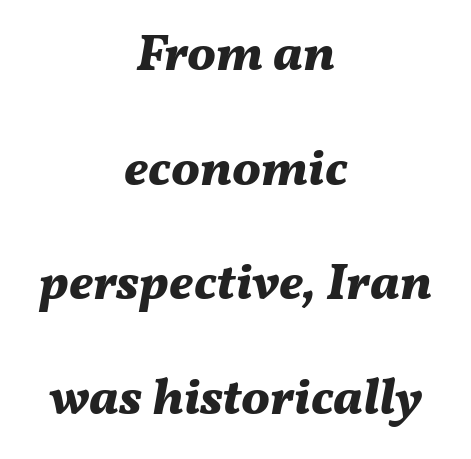
{"italic": "yes", "lean": "right", "slant_degrees": 11, "bold": "yes", "weight": "bold", "width": "normal", "stroke_contrast": "medium", "x_height": "medium", "monospaced": "no", "underline": "no", "align": "center", "line_spacing": "loose", "line_spacing_ratio": 2.25, "letter_spacing": "normal", "letter_spacing_em": 0.0, "glyph_px": 51}
